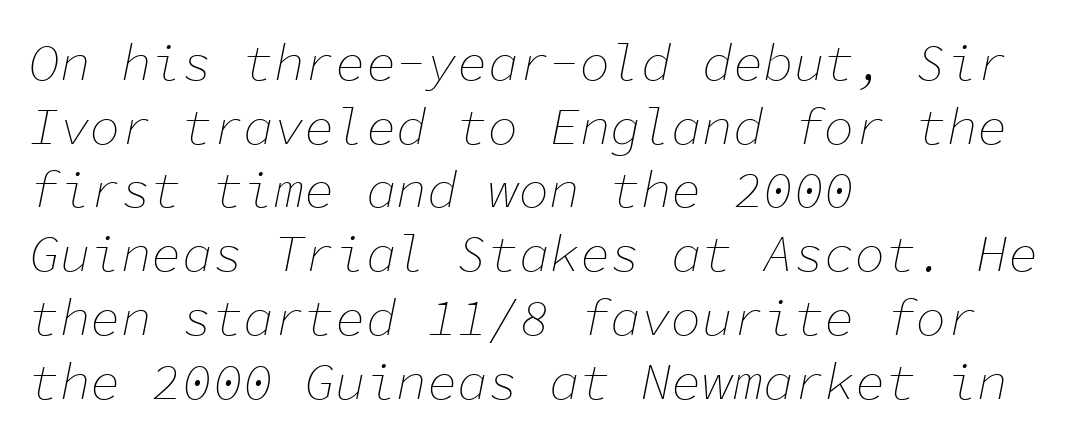
{"italic": "yes", "lean": "right", "slant_degrees": 11, "bold": "no", "weight": "thin", "width": "normal", "stroke_contrast": "low", "x_height": "medium", "monospaced": "yes", "underline": "no", "align": "left", "line_spacing": "normal", "line_spacing_ratio": 1.25, "letter_spacing": "normal", "letter_spacing_em": 0.0, "glyph_px": 51}
